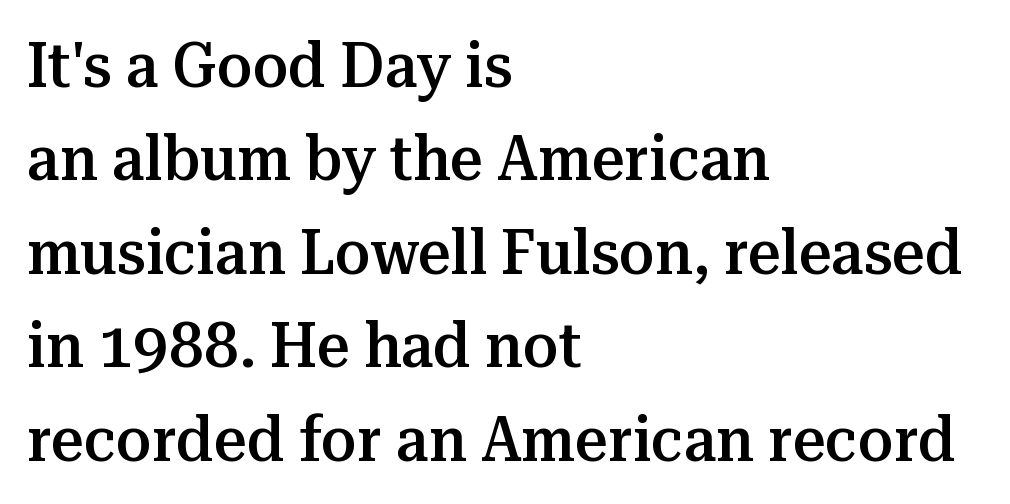
{"serif": "yes", "italic": "no", "bold": "semi", "weight": "semibold", "width": "normal", "stroke_contrast": "medium", "x_height": "medium", "monospaced": "no", "underline": "no", "align": "left", "line_spacing": "normal", "line_spacing_ratio": 1.46, "letter_spacing": "normal", "letter_spacing_em": 0.0, "glyph_px": 64}
